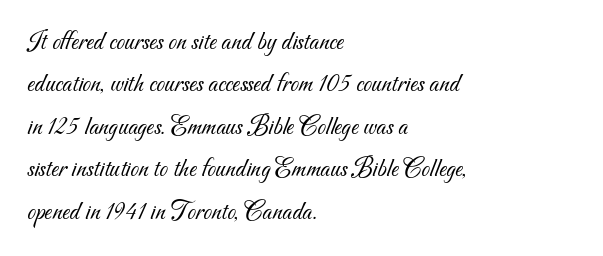
{"bold": "no", "underline": "no", "align": "left", "line_spacing": "normal", "line_spacing_ratio": 1.57, "letter_spacing": "normal", "letter_spacing_em": 0.0, "glyph_px": 27}
